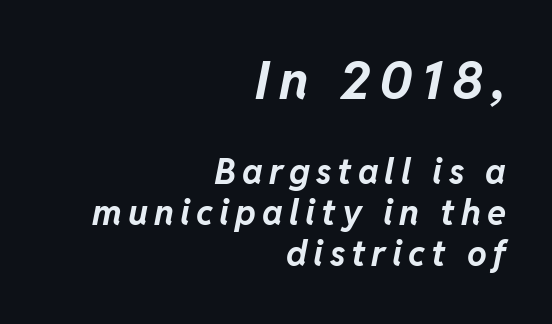
The image shows 52 px bold type, italic (leaning right); set right-aligned, line spacing 1.17x, not underlined; the first (top) block is 1.49x larger; low stroke contrast and a medium x-height.
